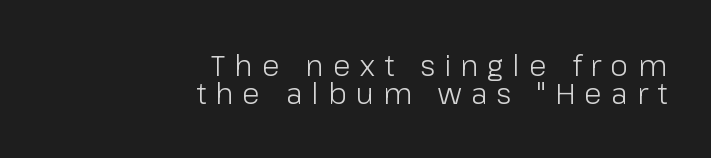
{"serif": "no", "italic": "no", "bold": "no", "weight": "light", "width": "normal", "stroke_contrast": "low", "x_height": "medium", "monospaced": "no", "underline": "no", "align": "right", "line_spacing": "tight", "line_spacing_ratio": 0.97, "letter_spacing": "wide", "letter_spacing_em": 0.32, "glyph_px": 29}
